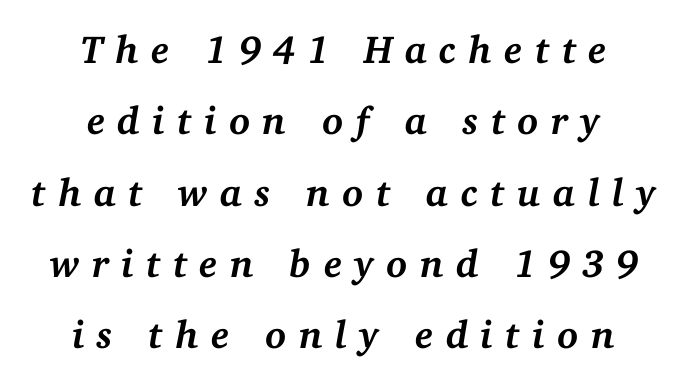
{"serif": "yes", "italic": "yes", "lean": "right", "slant_degrees": 11, "bold": "yes", "weight": "semibold", "width": "normal", "stroke_contrast": "medium", "x_height": "medium", "monospaced": "no", "underline": "no", "align": "center", "line_spacing_ratio": 1.83, "letter_spacing": "wide", "letter_spacing_em": 0.31, "glyph_px": 39}
